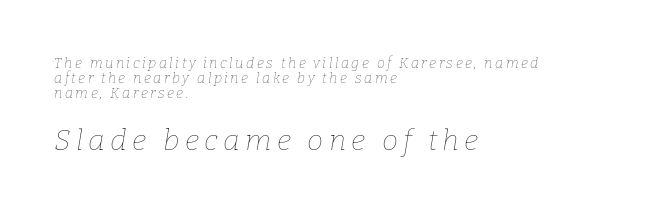
The image shows 29 px thin type, italic (leaning right); set left-aligned, tight line spacing (1.06x), not underlined; the second (bottom) block is 2.07x larger; low stroke contrast and a medium x-height.
